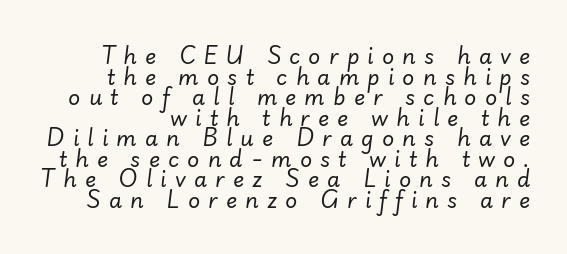
Q: Is the text bold? A: No.
Q: Is the text italic (slanted)? A: Yes, it leans right by about 7 degrees.
Q: Is the text underlined? A: No.
Q: How is the paragraph aligned? A: Right-aligned.
Q: Is the spacing between letters normal or unusually wide? A: Unusually wide.
Q: Is the spacing between lines tight, normal or loose? A: Tight.
